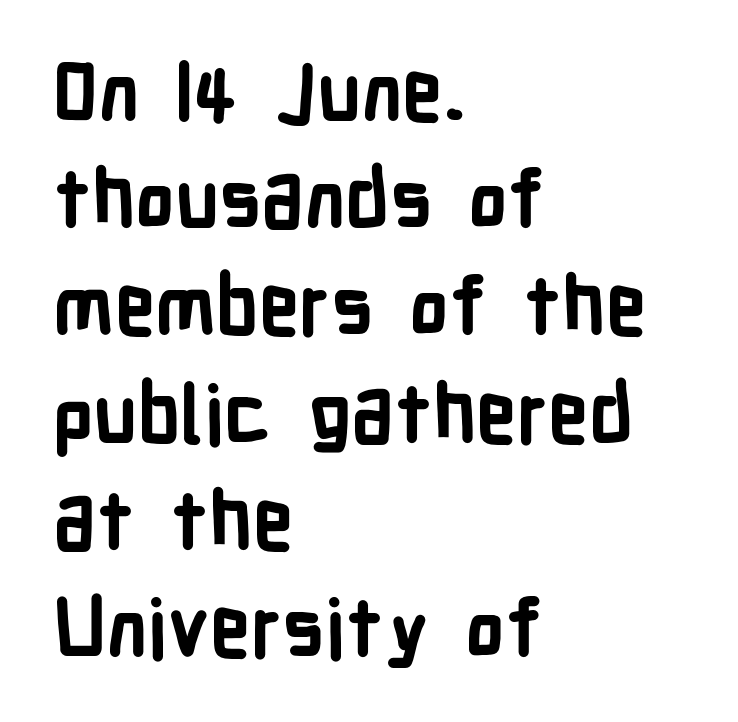
Font category for this specimen: sans-serif. The gap between lines stays unmarked. The lettering holds an erect, upright posture throughout. Short and long lines alike share a common starting point at left. Varying glyph widths throughout — classic text-font behaviour.
